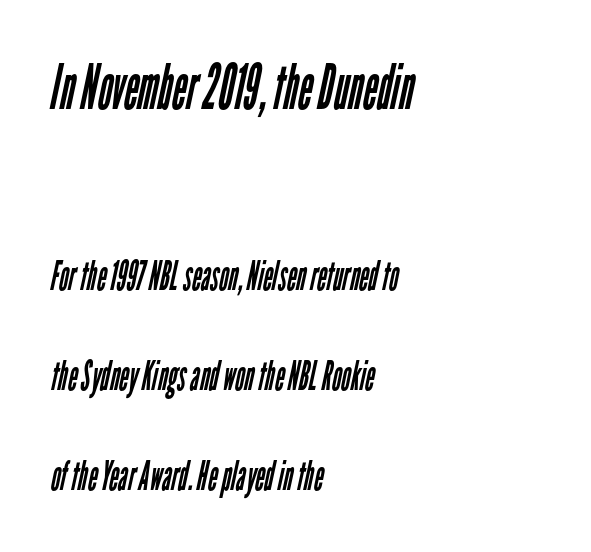
Q: Is the text bold? A: No.
Q: Is the typeface a serif or a sans-serif typeface? A: Sans-serif.
Q: Is the text underlined? A: No.
Q: How is the paragraph aligned? A: Left-aligned.
Q: Is the spacing between letters normal or unusually wide? A: Normal.
Q: Is the spacing between lines tight, normal or loose? A: Loose.
Q: Which block of text is set in a larger size, the first (top) or the second (bottom)? A: The first (top) one.
Q: Width (condensed, normal, or wide)? A: Condensed.
Q: Stroke contrast? A: Low.
Q: x-height? A: Medium.
Q: Monospaced? A: No.
